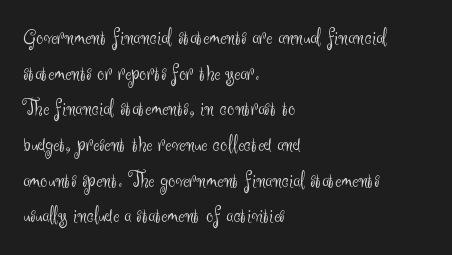
The image shows 23 px text type, upright; set left-aligned, normal line spacing (1.55x), normal letter spacing, not underlined.
